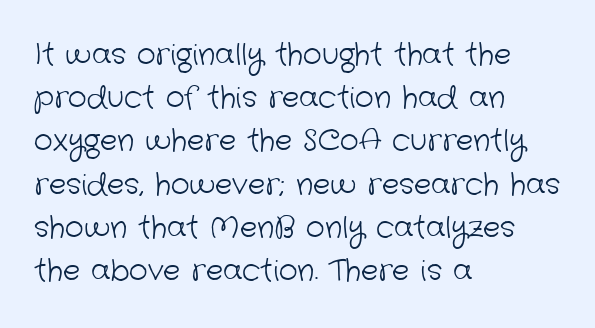
Q: Is the text bold? A: No.
Q: Is the typeface a serif or a sans-serif typeface? A: Sans-serif.
Q: Is the text underlined? A: No.
Q: How is the paragraph aligned? A: Left-aligned.
Q: Is the spacing between letters normal or unusually wide? A: Normal.
Q: Is the spacing between lines tight, normal or loose? A: Normal.
Q: Width (condensed, normal, or wide)? A: Normal.
Q: Stroke contrast? A: Low.
Q: x-height? A: Medium.
Q: Monospaced? A: No.
